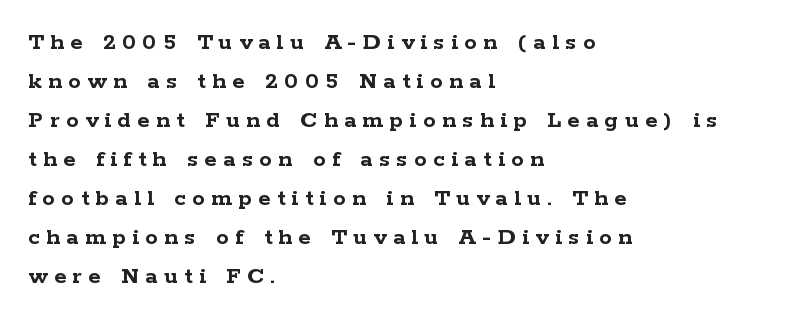
The image shows 25 px bold type, upright; set left-aligned, normal line spacing (1.56x), unusually wide letter spacing (+0.26 em), not underlined.
